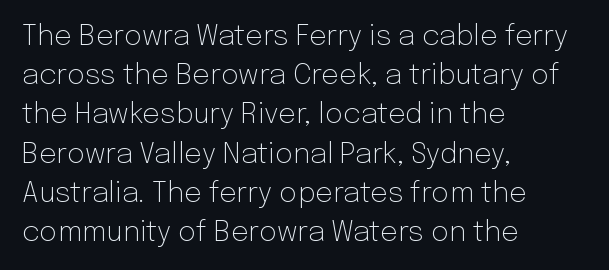
The characters display no serif detailing; their extremities are plain. Quick note: underline off. No italicization has been applied; the sample stays upright. The block of text has a typical density, with ordinary space between rows. The characters are drawn with everyday or finer stroke widths. Nobody touched the tracking dial on this one.
